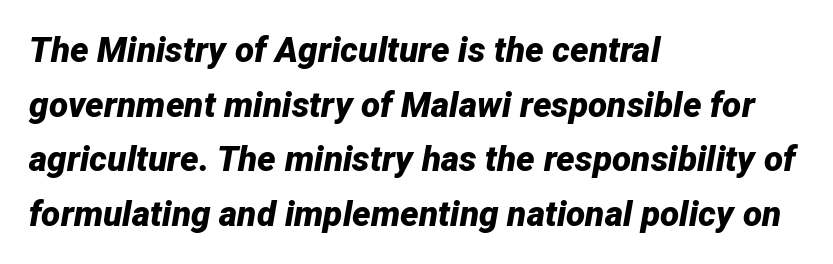
The image shows 35 px bold type, italic (leaning right); set left-aligned, normal line spacing (1.56x), normal letter spacing, not underlined; low stroke contrast and a medium x-height.
